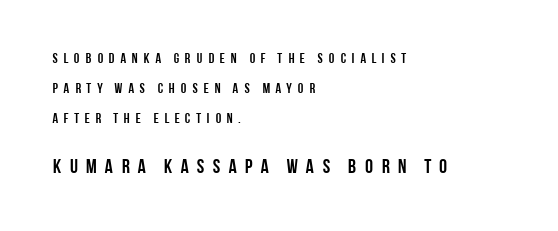
If you drew a line through each stem, it would be perfectly vertical. The glyphs are unaccompanied by any horizontal stroke below them. The letters are bold, with thick, heavy strokes. Layout note: lines flush left. The type is letterspaced generously, with wide tracking. Interline gaps are noticeably wide in this sample.
